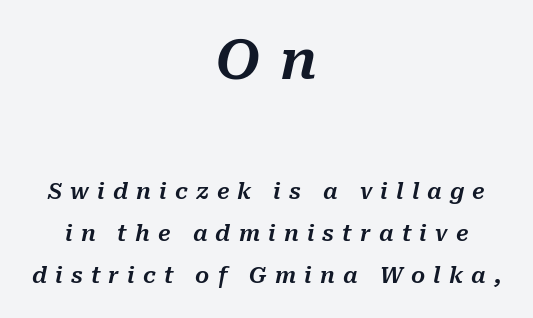
The rendering applies a slant to the glyphs. Nobody drew a line under any word here. Successive baselines arrive slowly, with a big drop between each. Inter-character spacing is expanded well beyond the font's built-in metrics. Caption: multi-line text, centered on the measure.
